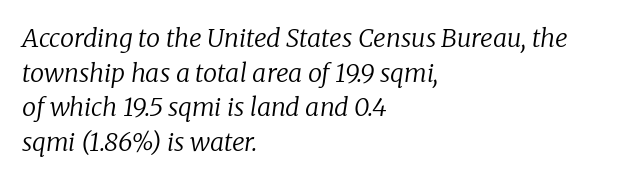
{"italic": "yes", "lean": "right", "slant_degrees": 8, "bold": "no", "underline": "no", "align": "left", "line_spacing": "normal", "line_spacing_ratio": 1.39, "letter_spacing": "normal", "letter_spacing_em": 0.0, "glyph_px": 25}
